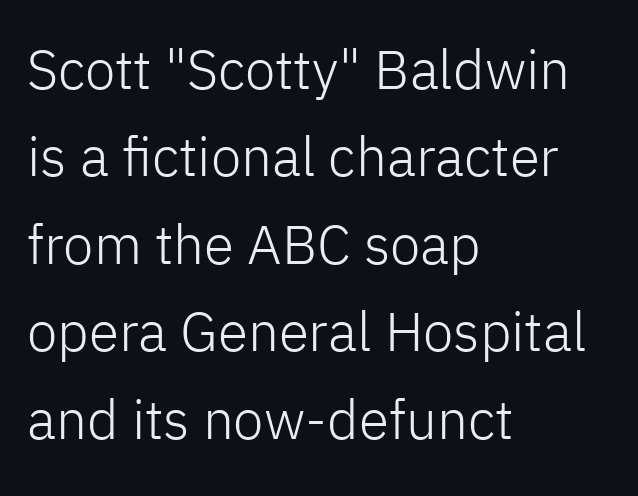
The rendering uses natural spacing where letterforms have individual widths. Look at the tracking — it's just the regular setting, nothing added. Style check: upright. Successive baselines arrive at the customary interval. Does the type have serifs? No, each stem ends abruptly.
